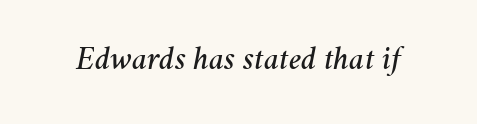
The axis of the letterforms is tilted away from vertical. Characters follow at the spacing the type designer built in. No word sits above an underline. Looks like regular typesetting: each glyph gets only the width it needs.
